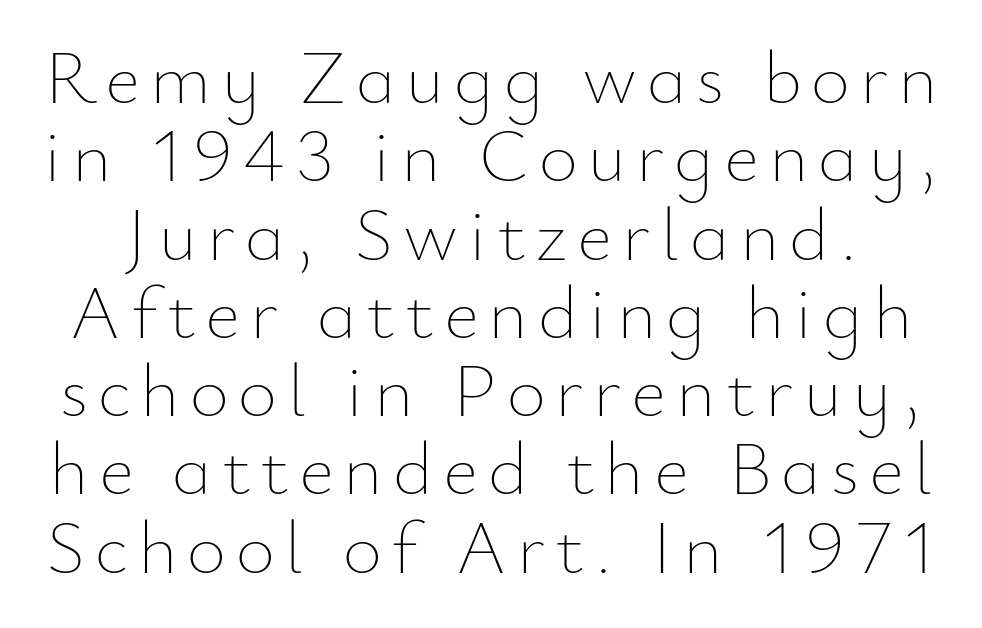
The image shows 76 px thin type, upright; set tight line spacing (1.03x), not underlined; low stroke contrast and a small x-height.
